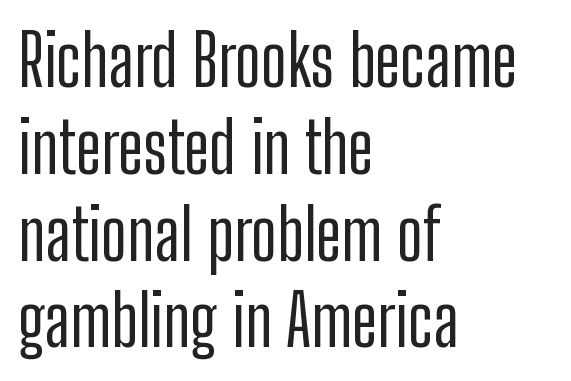
{"serif": "no", "italic": "no", "width": "condensed", "stroke_contrast": "low", "x_height": "medium", "monospaced": "no", "underline": "no", "align": "left", "line_spacing_ratio": 1.24, "letter_spacing": "normal", "letter_spacing_em": 0.0, "glyph_px": 70}
